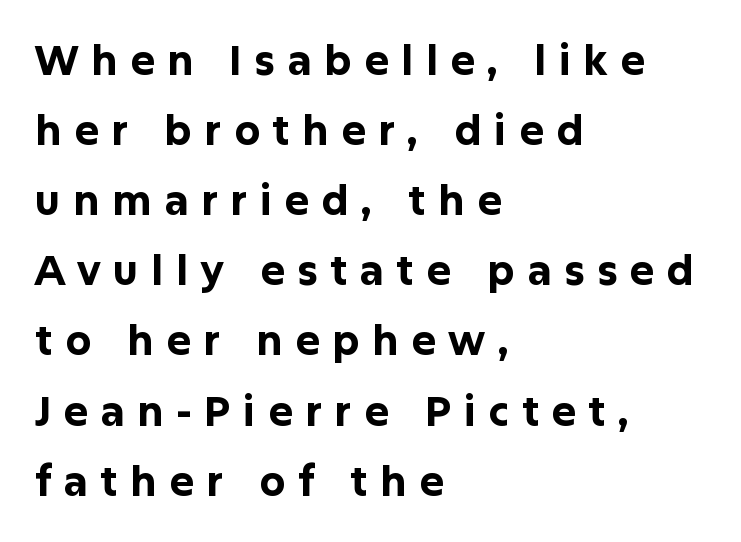
{"serif": "no", "italic": "no", "bold": "yes", "weight": "bold", "width": "normal", "stroke_contrast": "low", "x_height": "medium", "monospaced": "no", "underline": "no", "align": "left", "line_spacing_ratio": 1.71, "letter_spacing": "wide", "letter_spacing_em": 0.3, "glyph_px": 41}
